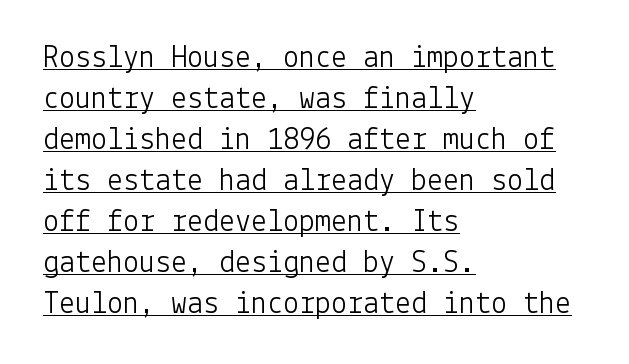
Q: Is the text bold? A: No.
Q: Is the text italic (slanted)? A: No, it is upright.
Q: Is the typeface a serif or a sans-serif typeface? A: Sans-serif.
Q: Is the text underlined? A: Yes.
Q: How is the paragraph aligned? A: Left-aligned.
Q: Is the spacing between letters normal or unusually wide? A: Normal.
Q: Is the spacing between lines tight, normal or loose? A: Normal.
Q: Width (condensed, normal, or wide)? A: Normal.
Q: Stroke contrast? A: Low.
Q: x-height? A: Medium.
